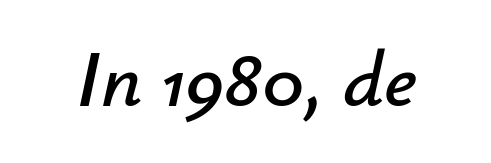
The words here are not underlined. In terms of posture, this sample is oblique. Caption: standard tracking, unaltered. The letters advance in unequal steps, a hallmark of proportional type.
